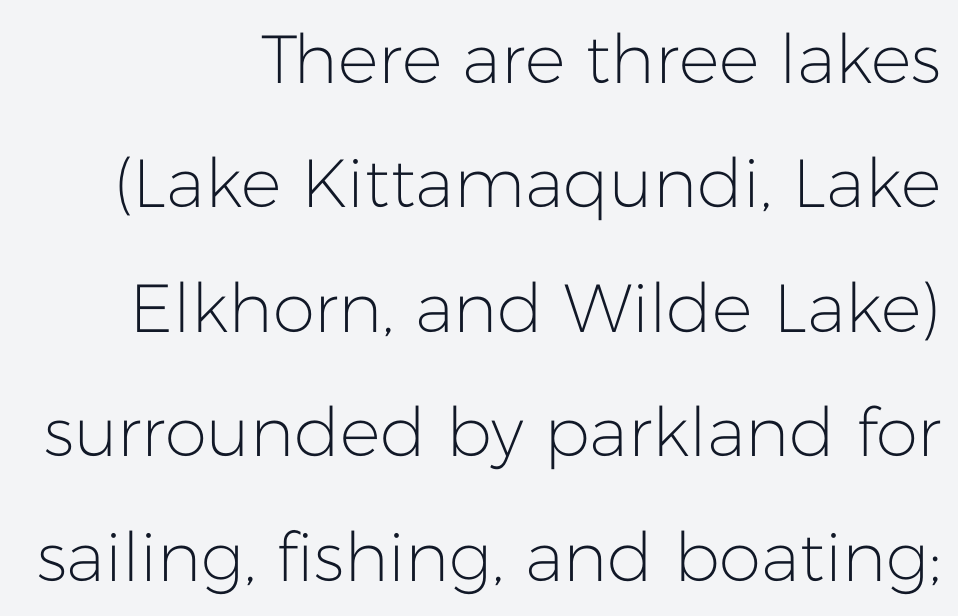
Q: Is the text bold? A: No.
Q: Is the text italic (slanted)? A: No, it is upright.
Q: Is the typeface a serif or a sans-serif typeface? A: Sans-serif.
Q: Is the text underlined? A: No.
Q: How is the paragraph aligned? A: Right-aligned.
Q: Is the spacing between letters normal or unusually wide? A: Normal.
Q: Width (condensed, normal, or wide)? A: Normal.
Q: Stroke contrast? A: Low.
Q: x-height? A: Medium.
Q: Monospaced? A: No.
